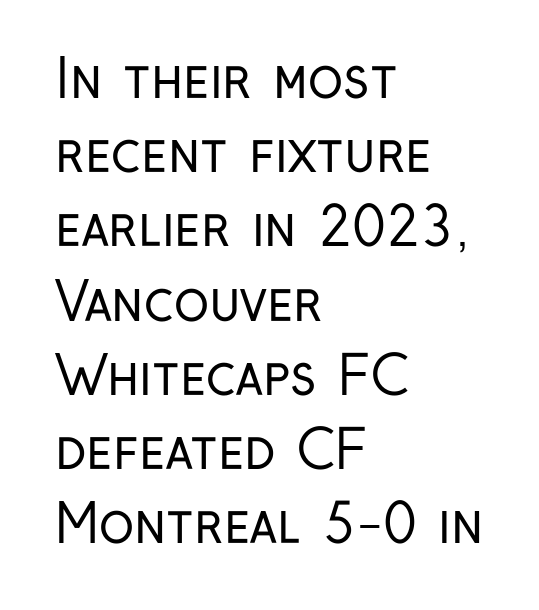
Does the type have serifs? No, each stem ends abruptly. Regular leading. Here the designer chose a conventional face with non-uniform glyph widths. Descenders hang freely into open space. The horizontal fit of the characters is conventional and even.
